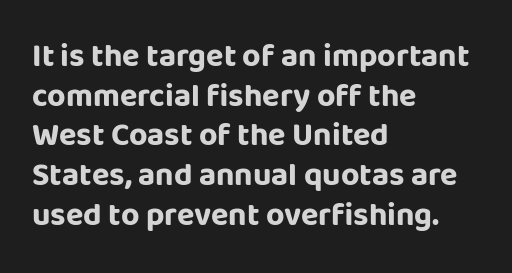
{"serif": "no", "italic": "no", "bold": "yes", "weight": "bold", "width": "normal", "stroke_contrast": "low", "x_height": "large", "monospaced": "no", "underline": "no", "align": "left", "line_spacing_ratio": 1.24, "letter_spacing": "normal", "letter_spacing_em": 0.0, "glyph_px": 32}
